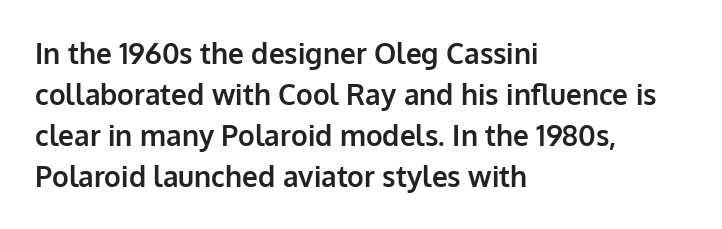
Q: Is the text bold? A: Yes.
Q: Is the text italic (slanted)? A: No, it is upright.
Q: Is the typeface a serif or a sans-serif typeface? A: Sans-serif.
Q: Is the text underlined? A: No.
Q: How is the paragraph aligned? A: Left-aligned.
Q: Is the spacing between letters normal or unusually wide? A: Normal.
Q: Is the spacing between lines tight, normal or loose? A: Normal.
Q: Width (condensed, normal, or wide)? A: Normal.
Q: Stroke contrast? A: Low.
Q: x-height? A: Medium.
Q: Monospaced? A: No.
